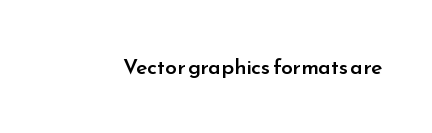
{"italic": "no", "bold": "semi", "underline": "no", "letter_spacing": "normal", "letter_spacing_em": 0.0, "glyph_px": 21}
